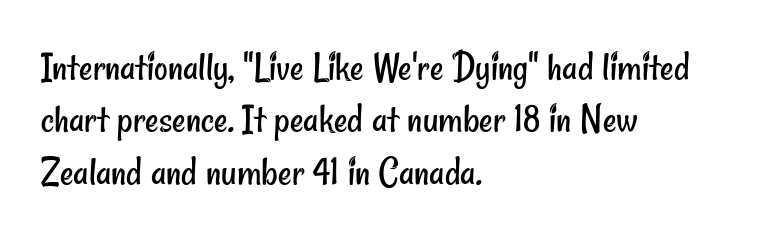
Descender tails drop into unmarked territory. The line-height multiplier appears to be the usual default. The paragraph has a hard left edge and a soft right edge. The passage shown is typeset with a sans-serif family.
